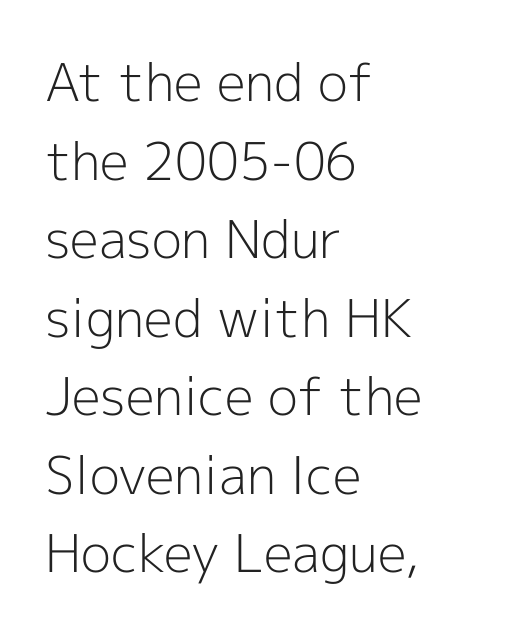
{"serif": "no", "italic": "no", "bold": "no", "weight": "light", "width": "normal", "x_height": "medium", "monospaced": "no", "underline": "no", "align": "left", "line_spacing": "normal", "line_spacing_ratio": 1.51, "letter_spacing": "normal", "letter_spacing_em": 0.0, "glyph_px": 52}
